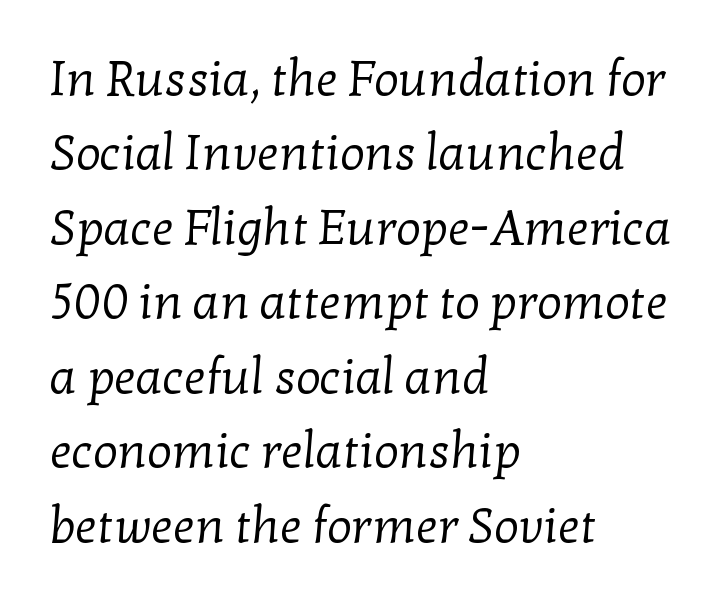
Q: Is the text bold? A: No.
Q: Is the typeface a serif or a sans-serif typeface? A: Serif.
Q: Is the text underlined? A: No.
Q: How is the paragraph aligned? A: Left-aligned.
Q: Is the spacing between letters normal or unusually wide? A: Normal.
Q: Is the spacing between lines tight, normal or loose? A: Normal.
Q: Width (condensed, normal, or wide)? A: Normal.
Q: Stroke contrast? A: Low.
Q: x-height? A: Medium.
Q: Monospaced? A: No.
